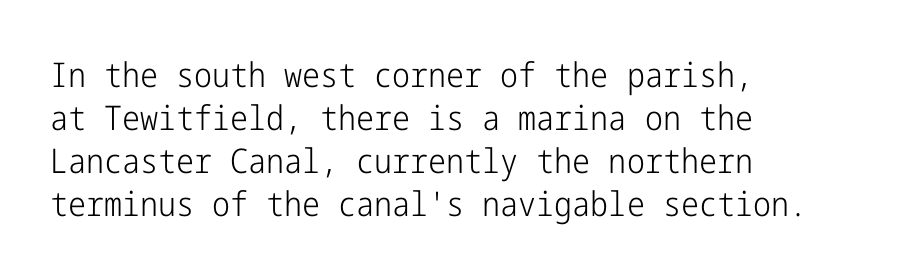
Q: Is the text bold? A: No.
Q: Is the text italic (slanted)? A: No, it is upright.
Q: Is the typeface a serif or a sans-serif typeface? A: Sans-serif.
Q: Is the text underlined? A: No.
Q: How is the paragraph aligned? A: Left-aligned.
Q: Is the spacing between letters normal or unusually wide? A: Normal.
Q: Is the spacing between lines tight, normal or loose? A: Normal.
Q: Width (condensed, normal, or wide)? A: Condensed.
Q: Stroke contrast? A: Low.
Q: x-height? A: Medium.
